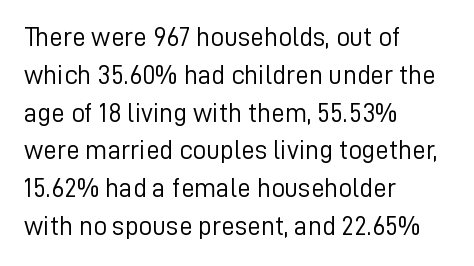
Q: Is the text bold? A: No.
Q: Is the text italic (slanted)? A: No, it is upright.
Q: Is the text underlined? A: No.
Q: How is the paragraph aligned? A: Left-aligned.
Q: Is the spacing between letters normal or unusually wide? A: Normal.
Q: Is the spacing between lines tight, normal or loose? A: Normal.
